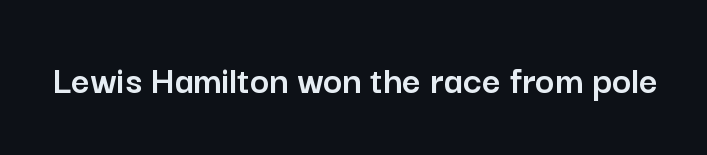
Q: Is the text italic (slanted)? A: No, it is upright.
Q: Is the typeface a serif or a sans-serif typeface? A: Sans-serif.
Q: Is the text underlined? A: No.
Q: Is the spacing between letters normal or unusually wide? A: Normal.
Q: Width (condensed, normal, or wide)? A: Normal.
Q: Stroke contrast? A: Low.
Q: x-height? A: Medium.
Q: Monospaced? A: No.
